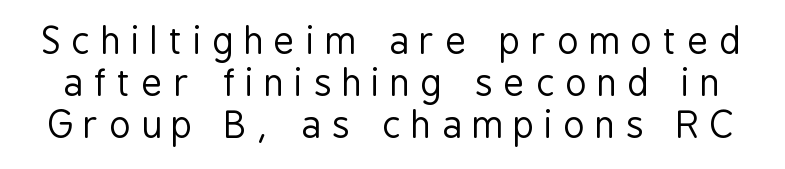
Q: Is the text bold? A: No.
Q: Is the text italic (slanted)? A: No, it is upright.
Q: Is the typeface a serif or a sans-serif typeface? A: Sans-serif.
Q: Is the text underlined? A: No.
Q: Is the spacing between letters normal or unusually wide? A: Unusually wide.
Q: Width (condensed, normal, or wide)? A: Condensed.
Q: Stroke contrast? A: Low.
Q: x-height? A: Medium.
Q: Monospaced? A: No.
